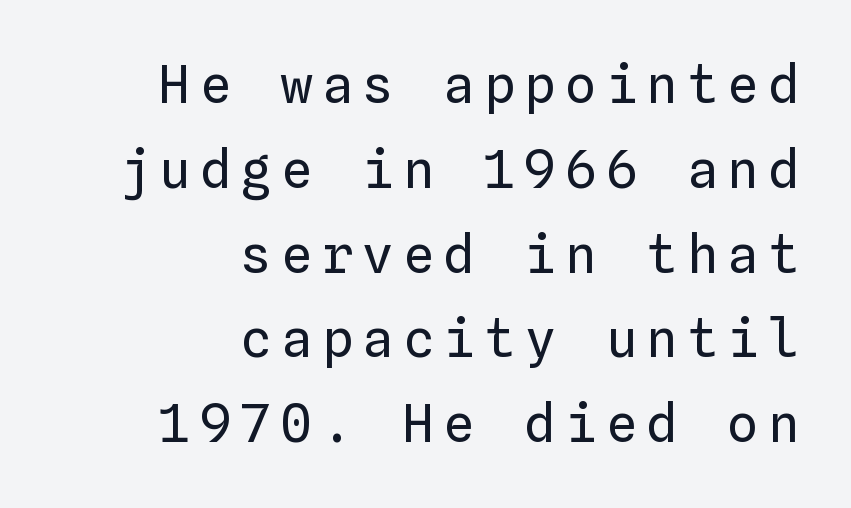
Vertical spacing — default. The letters look calm and open, with moderate or lighter stems. The specimen reads as upright at a glance. The foot of each line stays bare and open. The paragraph shown leans on its right margin. Each letter, wide or thin by design, is forced into the same width here.
